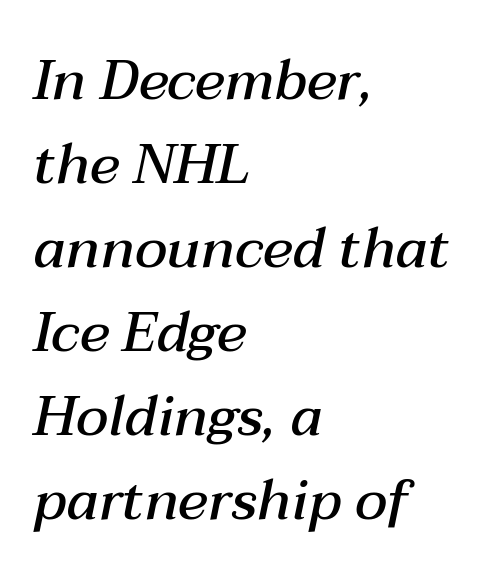
The image shows 56 px semibold type, italic (leaning right); set left-aligned, normal line spacing (1.5x), normal letter spacing, not underlined; medium stroke contrast and a medium x-height.
